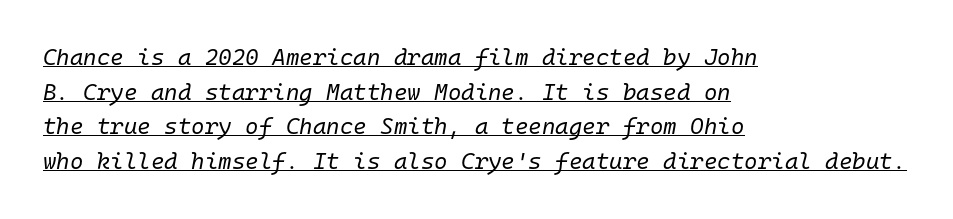
The image shows 23 px text type, italic (leaning right); set left-aligned, normal line spacing (1.51x), normal letter spacing, underlined.
